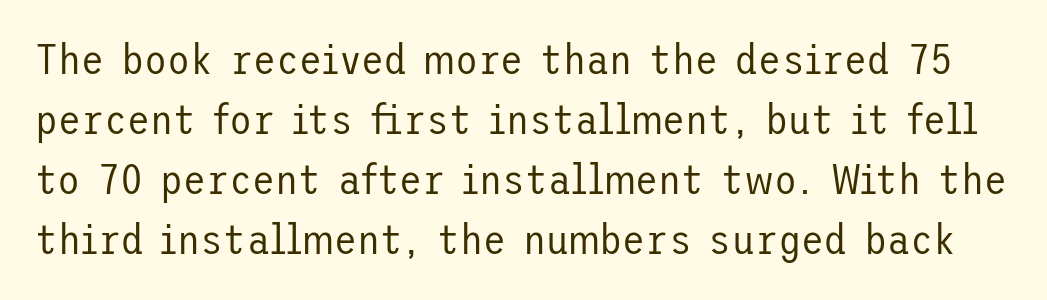
{"serif": "no", "italic": "no", "bold": "no", "weight": "regular", "width": "normal", "stroke_contrast": "low", "x_height": "medium", "underline": "no", "line_spacing": "normal", "line_spacing_ratio": 1.43, "letter_spacing": "normal", "letter_spacing_em": 0.0, "glyph_px": 42}
